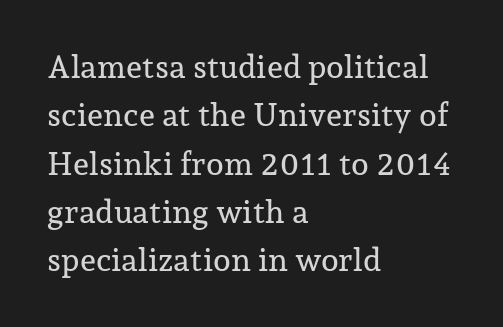
The image shows 32 px serif type, upright; set left-aligned, normal line spacing (1.51x), normal letter spacing, not underlined; low stroke contrast and a medium x-height.
